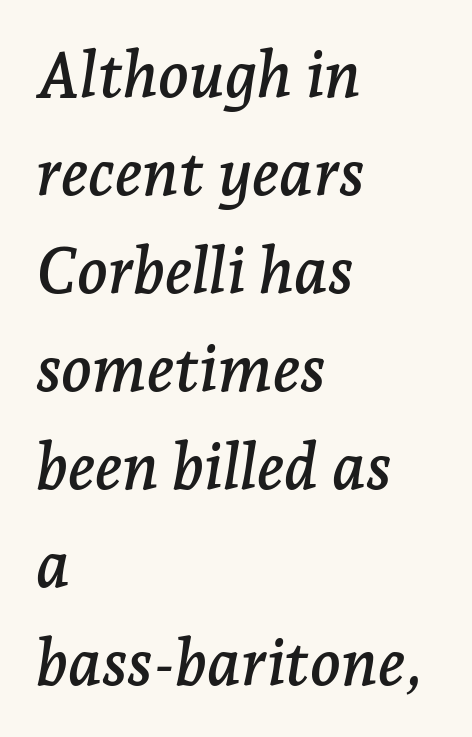
Q: Is the text italic (slanted)? A: Yes, it leans right by about 7 degrees.
Q: Is the typeface a serif or a sans-serif typeface? A: Serif.
Q: Is the text underlined? A: No.
Q: How is the paragraph aligned? A: Left-aligned.
Q: Is the spacing between letters normal or unusually wide? A: Normal.
Q: Is the spacing between lines tight, normal or loose? A: Normal.
Q: Width (condensed, normal, or wide)? A: Normal.
Q: Stroke contrast? A: Low.
Q: x-height? A: Medium.
Q: Monospaced? A: No.
